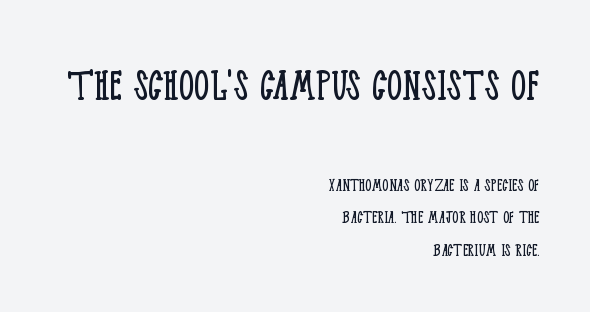
Q: Is the text bold? A: No.
Q: Is the text italic (slanted)? A: No, it is upright.
Q: Is the typeface a serif or a sans-serif typeface? A: Serif.
Q: Is the text underlined? A: No.
Q: How is the paragraph aligned? A: Right-aligned.
Q: Is the spacing between letters normal or unusually wide? A: Normal.
Q: Is the spacing between lines tight, normal or loose? A: Normal.
Q: Which block of text is set in a larger size, the first (top) or the second (bottom)? A: The first (top) one.
Q: Width (condensed, normal, or wide)? A: Condensed.
Q: Stroke contrast? A: Low.
Q: x-height? A: Large.
Q: Monospaced? A: No.
